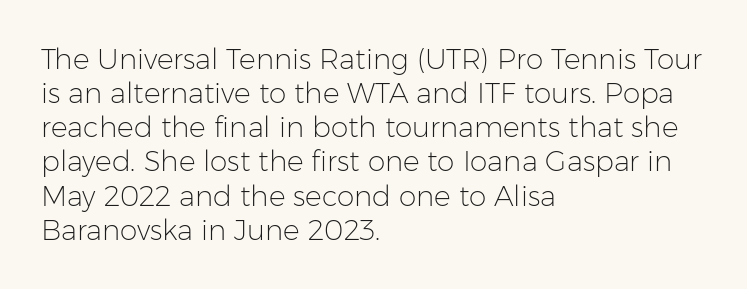
The image shows 28 px light sans-serif type, upright; set left-aligned, line spacing 1.22x, normal letter spacing, not underlined; low stroke contrast and a medium x-height.
